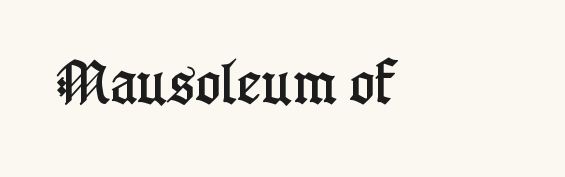
{"serif": "yes", "italic": "no", "width": "condensed", "stroke_contrast": "low", "x_height": "medium", "monospaced": "no", "underline": "no", "align": "left", "letter_spacing": "normal", "letter_spacing_em": 0.0, "glyph_px": 47}
